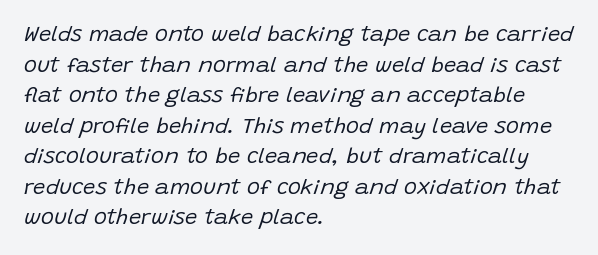
Glance below the letters and you will spot only blank space. Is the stroke heavy? The answer is a plain regular-or-lighter. Short note: letters normally spaced. The passage is arranged the way most books set body copy — flush left.
